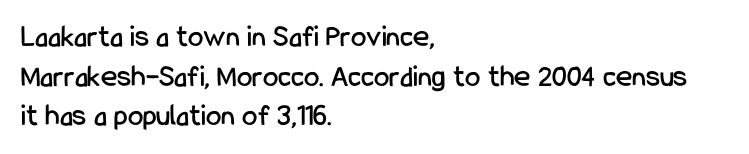
{"serif": "no", "italic": "no", "width": "condensed", "stroke_contrast": "low", "x_height": "medium", "monospaced": "no", "underline": "no", "align": "left", "line_spacing": "normal", "line_spacing_ratio": 1.28, "letter_spacing": "normal", "letter_spacing_em": 0.0, "glyph_px": 31}
